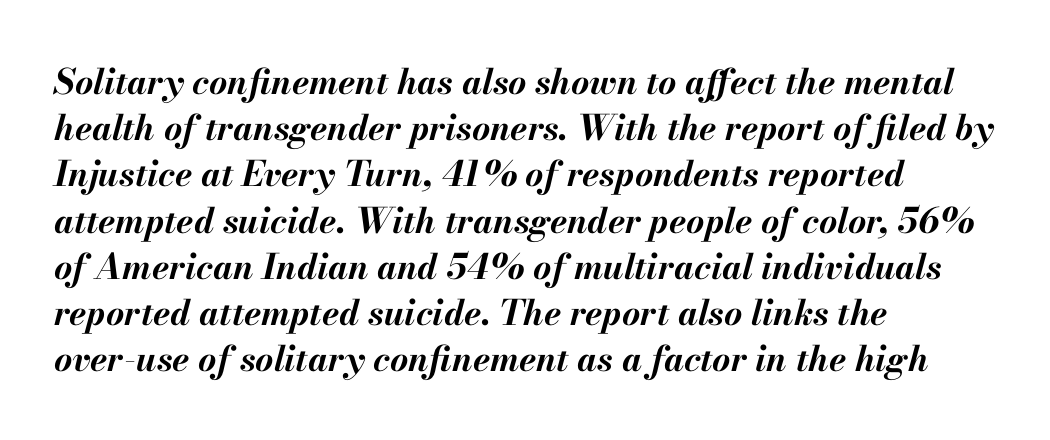
The image shows 35 px bold type, italic (leaning right); set left-aligned, normal line spacing (1.32x), normal letter spacing, not underlined; medium stroke contrast and a small x-height.
